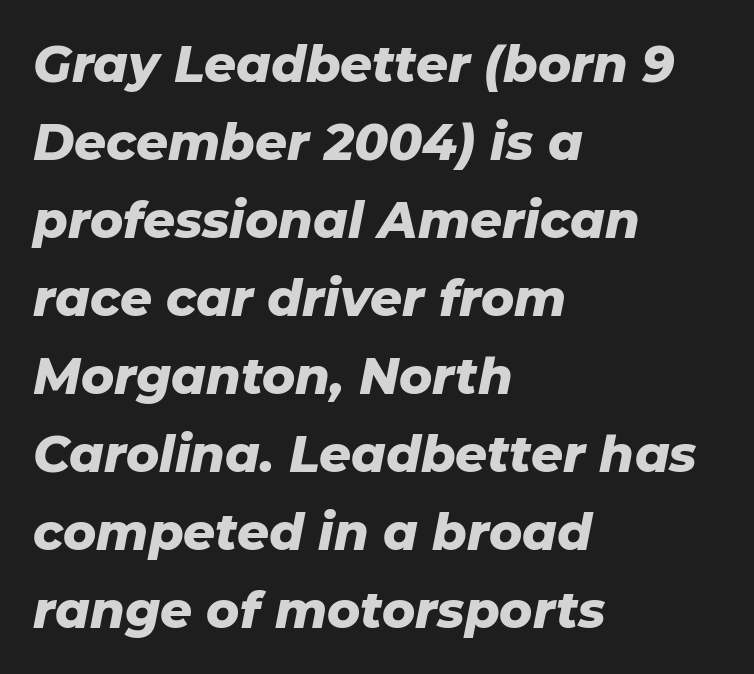
The image shows 50 px heavy type, italic (leaning right); set left-aligned, normal line spacing (1.56x), normal letter spacing, not underlined; low stroke contrast and a medium x-height.
